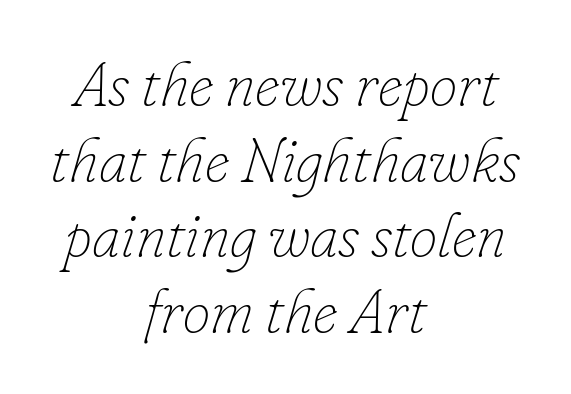
The image shows 62 px thin type, italic (leaning right); set centered, line spacing 1.22x, normal letter spacing, not underlined; low stroke contrast and a small x-height.
